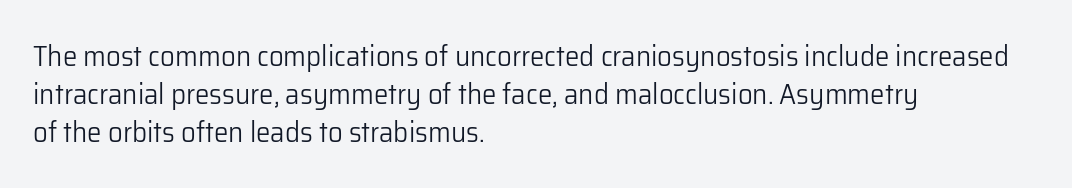
Q: Is the text bold? A: No.
Q: Is the text italic (slanted)? A: No, it is upright.
Q: Is the typeface a serif or a sans-serif typeface? A: Sans-serif.
Q: Is the text underlined? A: No.
Q: How is the paragraph aligned? A: Left-aligned.
Q: Is the spacing between letters normal or unusually wide? A: Normal.
Q: Is the spacing between lines tight, normal or loose? A: Normal.
Q: Width (condensed, normal, or wide)? A: Normal.
Q: Stroke contrast? A: Low.
Q: x-height? A: Medium.
Q: Monospaced? A: No.
